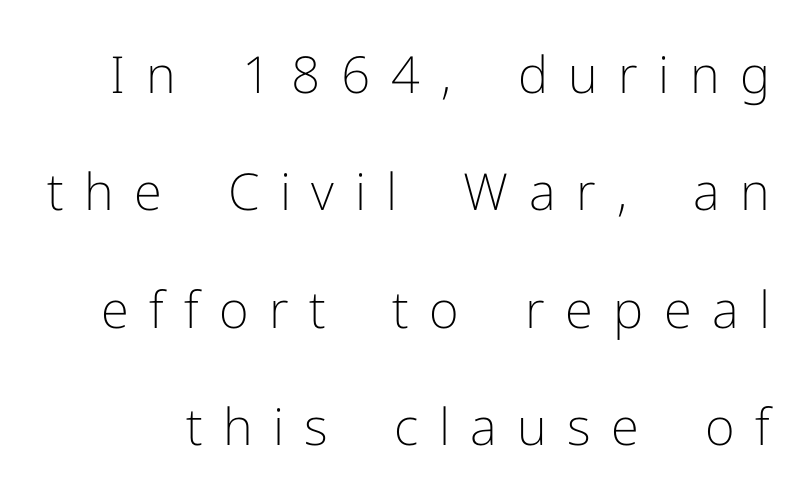
The image shows 51 px light sans-serif type, upright; set loose line spacing (2.3x), unusually wide letter spacing (+0.4 em), not underlined; low stroke contrast and a medium x-height.
